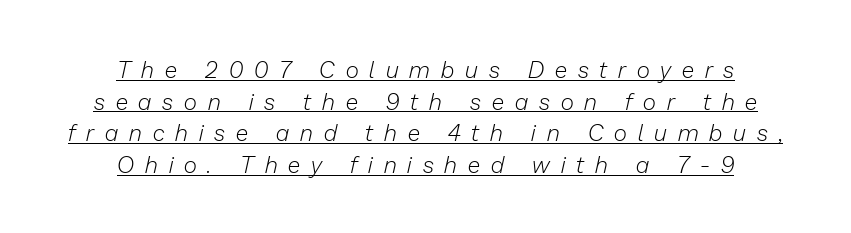
Q: Is the text bold? A: No.
Q: Is the text italic (slanted)? A: Yes, it leans right by about 13 degrees.
Q: Is the text underlined? A: Yes.
Q: How is the paragraph aligned? A: Centered.
Q: Is the spacing between letters normal or unusually wide? A: Unusually wide.
Q: Is the spacing between lines tight, normal or loose? A: Normal.
